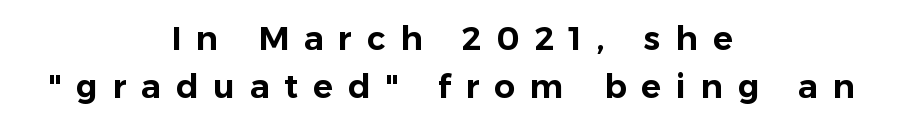
{"serif": "no", "italic": "no", "width": "normal", "stroke_contrast": "low", "x_height": "medium", "monospaced": "no", "underline": "no", "align": "center", "line_spacing": "normal", "line_spacing_ratio": 1.44, "letter_spacing": "wide", "letter_spacing_em": 0.45, "glyph_px": 33}
